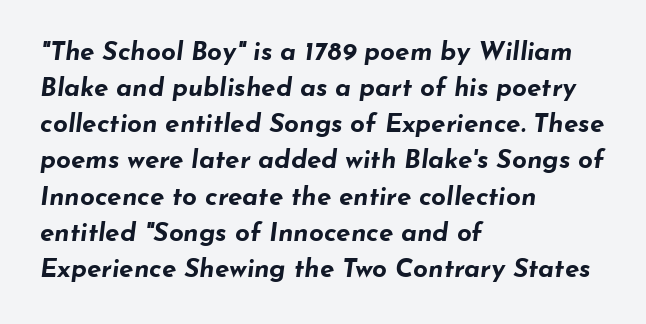
The image shows 26 px bold type, italic (leaning right); set left-aligned, normal line spacing (1.39x), normal letter spacing, not underlined.
